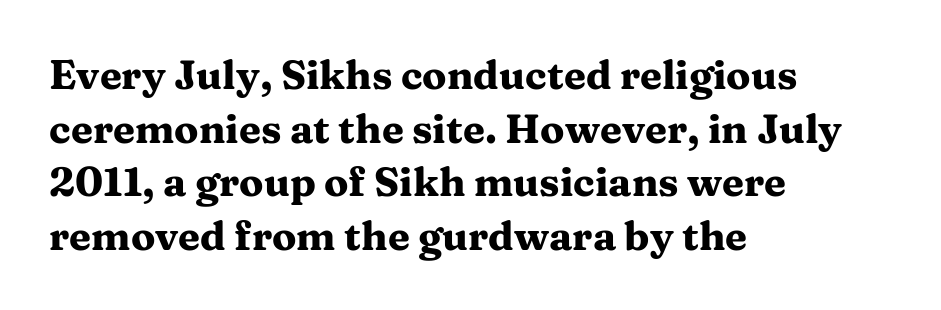
The image shows 40 px heavy, wide serif type, upright; set left-aligned, normal line spacing (1.34x), normal letter spacing, not underlined; medium stroke contrast and a medium x-height.
